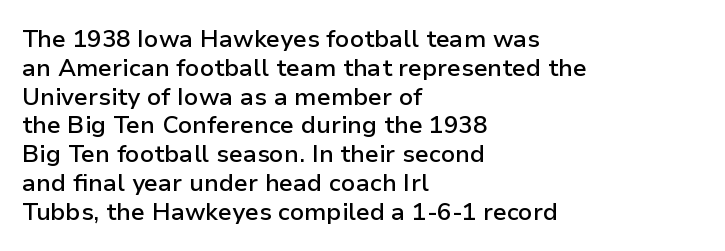
{"italic": "no", "bold": "semi", "underline": "no", "align": "left", "line_spacing_ratio": 1.2, "letter_spacing": "normal", "letter_spacing_em": 0.0, "glyph_px": 24}
